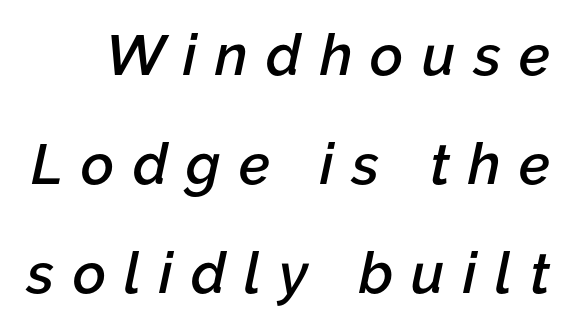
The image shows 57 px semibold type, italic (leaning right); set loose line spacing (1.91x), unusually wide letter spacing (+0.32 em), not underlined; low stroke contrast and a medium x-height.
